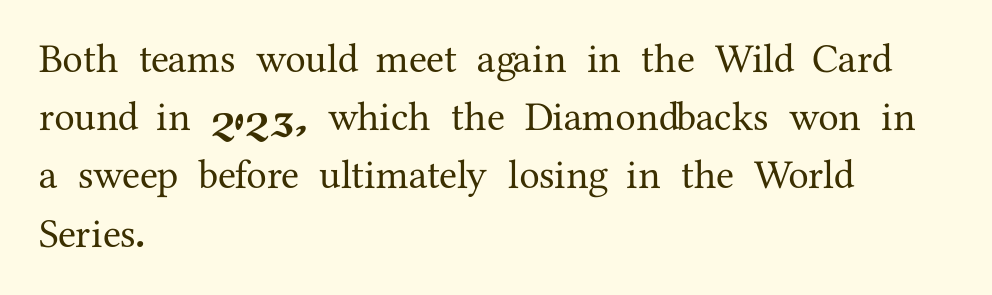
Q: Is the text italic (slanted)? A: No, it is upright.
Q: Is the typeface a serif or a sans-serif typeface? A: Serif.
Q: Is the text underlined? A: No.
Q: How is the paragraph aligned? A: Left-aligned.
Q: Is the spacing between letters normal or unusually wide? A: Normal.
Q: Is the spacing between lines tight, normal or loose? A: Normal.
Q: Width (condensed, normal, or wide)? A: Normal.
Q: Stroke contrast? A: Medium.
Q: x-height? A: Medium.
Q: Monospaced? A: No.
